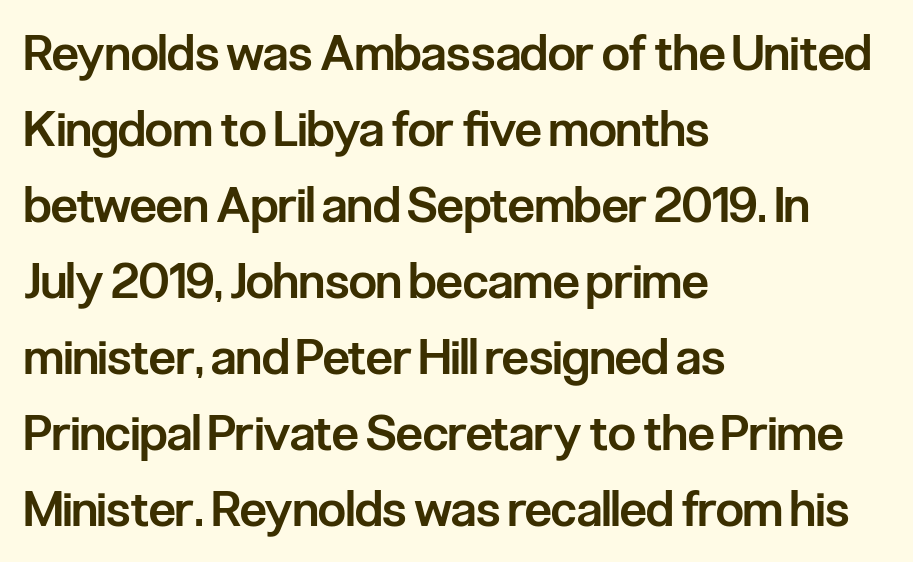
The paragraph shown leans on its left margin. A clean baseline with only descenders dipping below it. This is roman type, the default non-slanted kind. The passage shown is typed in a proportional face where columns would drift. Does the leading feel generous? No, just average. Are there feet on the stems? There aren't — it's a sans.
